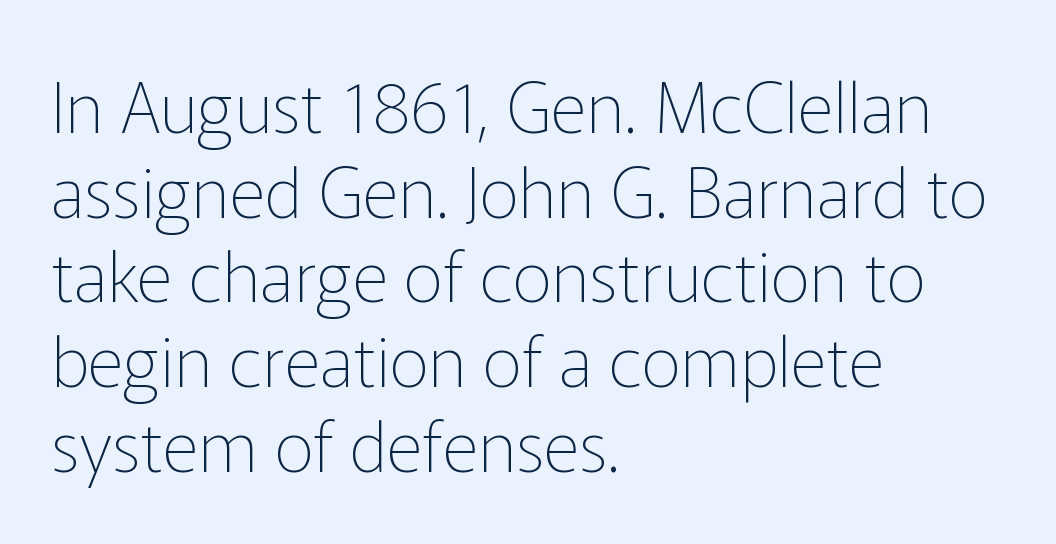
The image shows 70 px thin sans-serif type, upright; set left-aligned, line spacing 1.21x, normal letter spacing, not underlined; low stroke contrast and a medium x-height.
